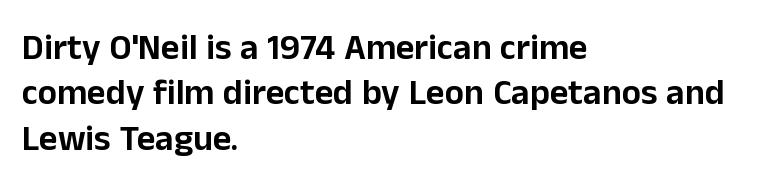
Words float on clear page, feet unadorned. Caption: standard tracking, unaltered. The lines are quadded left. The line-height multiplier appears to be the usual default.
